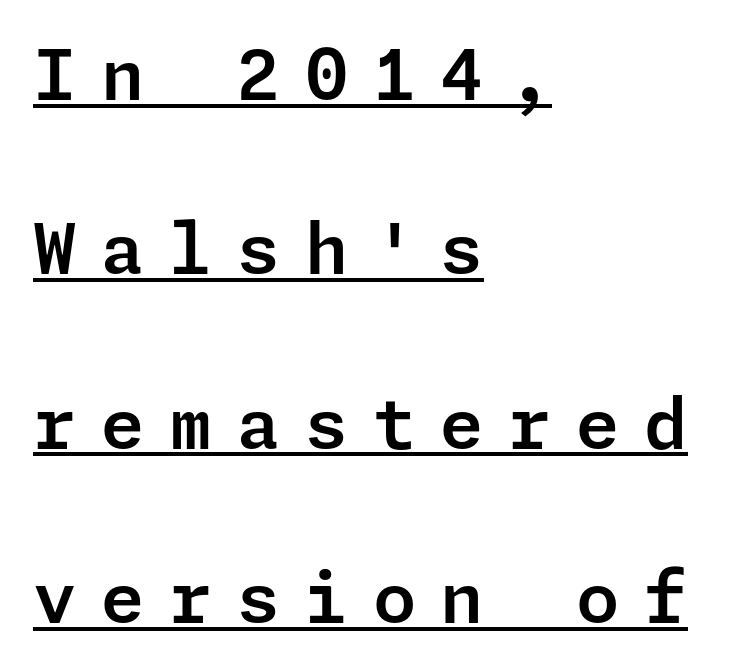
Q: Is the text italic (slanted)? A: No, it is upright.
Q: Is the typeface a serif or a sans-serif typeface? A: Sans-serif.
Q: Is the text underlined? A: Yes.
Q: How is the paragraph aligned? A: Left-aligned.
Q: Is the spacing between letters normal or unusually wide? A: Unusually wide.
Q: Is the spacing between lines tight, normal or loose? A: Loose.
Q: Width (condensed, normal, or wide)? A: Normal.
Q: Stroke contrast? A: Low.
Q: x-height? A: Medium.
